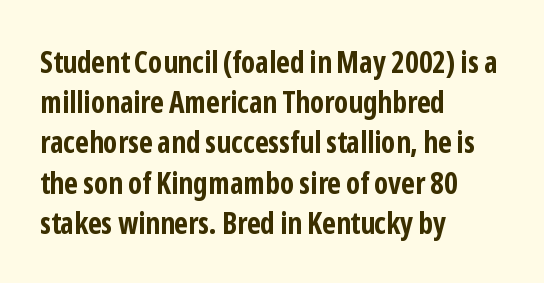
Q: Is the text bold? A: Yes.
Q: Is the text italic (slanted)? A: No, it is upright.
Q: Is the typeface a serif or a sans-serif typeface? A: Sans-serif.
Q: Is the text underlined? A: No.
Q: How is the paragraph aligned? A: Left-aligned.
Q: Is the spacing between letters normal or unusually wide? A: Normal.
Q: Is the spacing between lines tight, normal or loose? A: Normal.
Q: Width (condensed, normal, or wide)? A: Condensed.
Q: Stroke contrast? A: Low.
Q: x-height? A: Medium.
Q: Monospaced? A: No.
